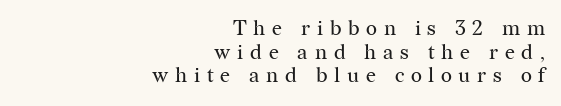
{"italic": "no", "bold": "no", "underline": "no", "align": "right", "line_spacing": "tight", "line_spacing_ratio": 1.12, "letter_spacing": "wide", "letter_spacing_em": 0.32, "glyph_px": 21}
